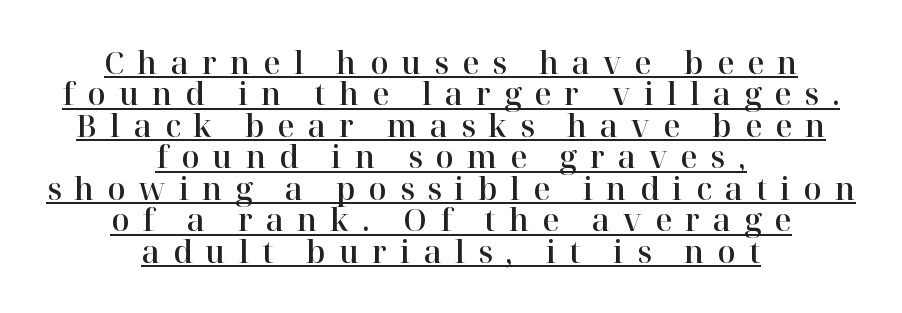
Q: Is the text italic (slanted)? A: No, it is upright.
Q: Is the typeface a serif or a sans-serif typeface? A: Serif.
Q: Is the text underlined? A: Yes.
Q: How is the paragraph aligned? A: Centered.
Q: Is the spacing between letters normal or unusually wide? A: Unusually wide.
Q: Is the spacing between lines tight, normal or loose? A: Tight.
Q: Width (condensed, normal, or wide)? A: Normal.
Q: Stroke contrast? A: High.
Q: x-height? A: Medium.
Q: Monospaced? A: No.
